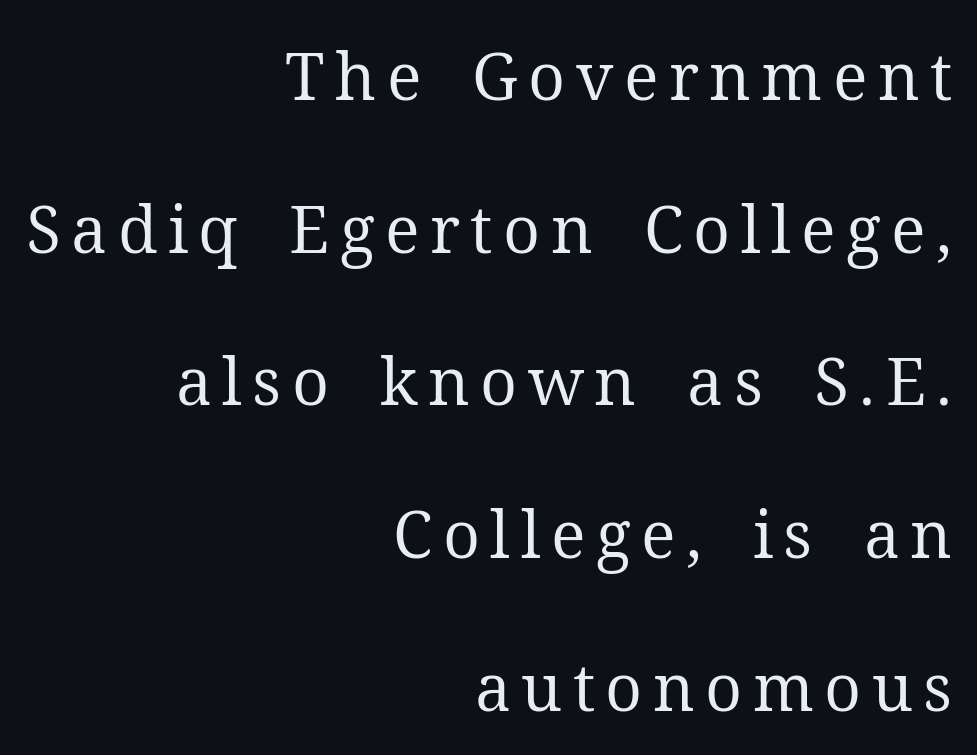
No heavy texture on the line: the type isn't bold. Typographically, this falls in the serif category. The space beneath each line is pristine and unruled. One-word summary of the alignment: right. The rendering uses natural spacing where letterforms have individual widths.
